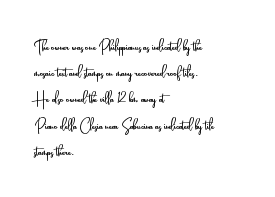
{"bold": "no", "underline": "no", "align": "left", "line_spacing": "normal", "line_spacing_ratio": 1.25, "letter_spacing": "normal", "letter_spacing_em": 0.0, "glyph_px": 21}
